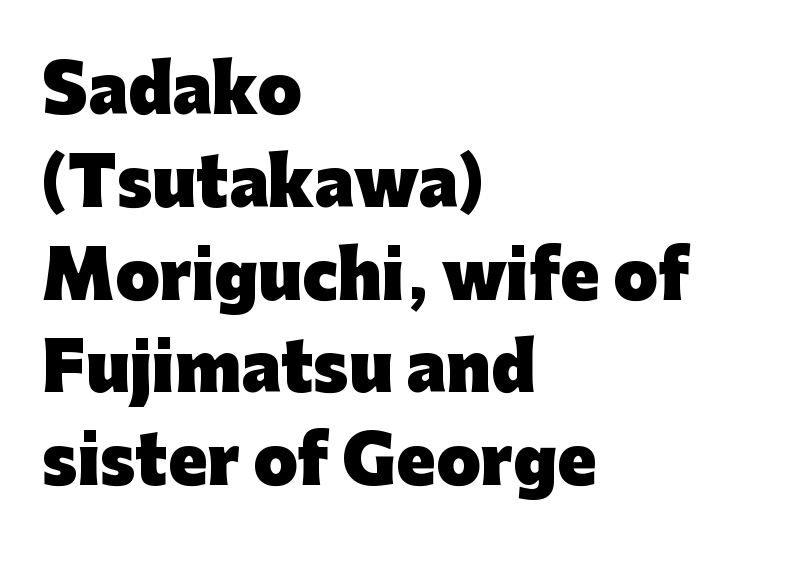
You could not count columns in this text — the font is proportionally spaced. Honestly, there is no underline to notice here at all. The sample has been set heavy, in full bold. The rendering keeps characters at their native spacing. Horizontally, the lines are justified to the leading edge only. Unlike a traditional serif, this face leaves its strokes unadorned.
